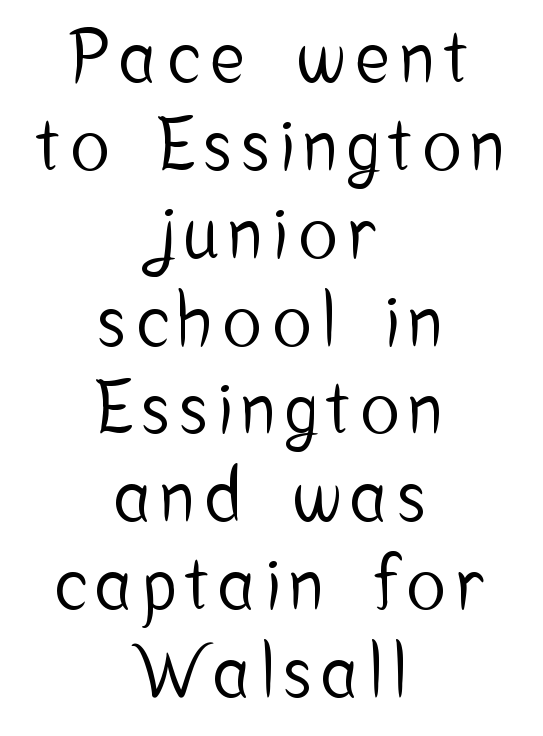
The image shows 72 px condensed sans-serif type, upright; set centered, line spacing 1.22x, not underlined; low stroke contrast and a medium x-height.
